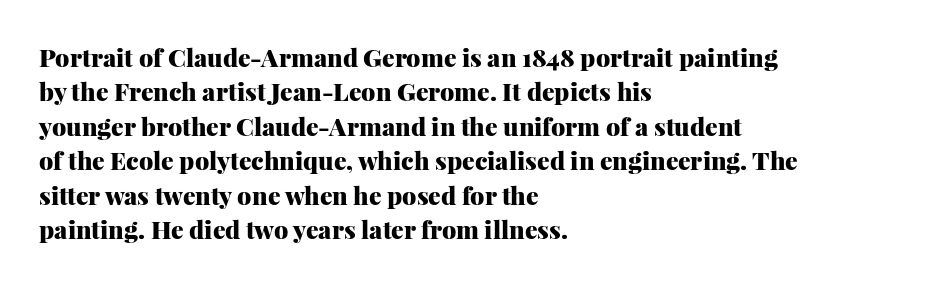
Plain, unruled lines of type. Italic: no, the glyphs are upright roman. The face used here has the dense, thick strokes of a bold. Compared with typical paragraphs, the rows here are spaced about the same. The paragraph has a hard left edge and a soft right edge. Here the glyphs are tracked normally, forming tight word shapes.
